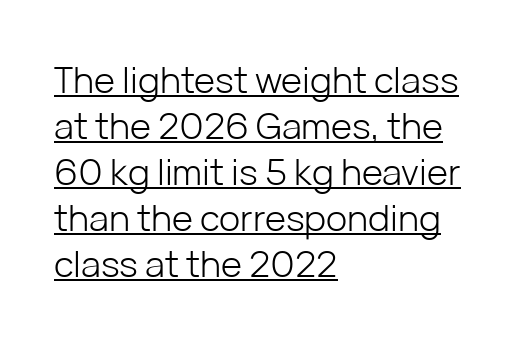
{"serif": "no", "italic": "no", "bold": "no", "weight": "light", "width": "normal", "stroke_contrast": "low", "x_height": "medium", "monospaced": "no", "underline": "yes", "align": "left", "line_spacing": "normal", "line_spacing_ratio": 1.28, "letter_spacing": "normal", "letter_spacing_em": 0.0, "glyph_px": 36}
